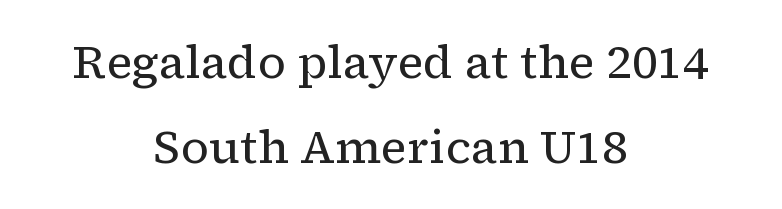
{"serif": "yes", "italic": "no", "bold": "no", "weight": "regular", "width": "normal", "stroke_contrast": "low", "x_height": "medium", "monospaced": "no", "underline": "no", "align": "center", "line_spacing_ratio": 1.84, "letter_spacing": "normal", "letter_spacing_em": 0.0, "glyph_px": 46}
